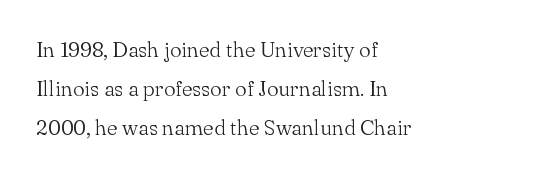
{"italic": "no", "bold": "no", "underline": "no", "align": "left", "line_spacing_ratio": 1.86, "letter_spacing": "normal", "letter_spacing_em": 0.0, "glyph_px": 21}
